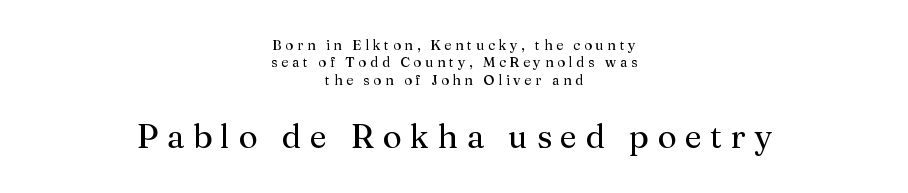
The letters advance in unequal steps, a hallmark of proportional type. Students, observe: this is what conventionally led text looks like. Two sizes are in play, and the larger belongs to the second block. The glyphs are unaccompanied by any horizontal stroke below them.
